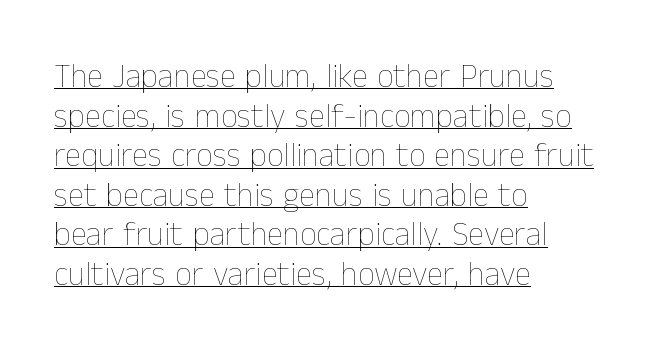
Q: Is the text bold? A: No.
Q: Is the text italic (slanted)? A: No, it is upright.
Q: Is the text underlined? A: Yes.
Q: How is the paragraph aligned? A: Left-aligned.
Q: Is the spacing between letters normal or unusually wide? A: Normal.
Q: Width (condensed, normal, or wide)? A: Normal.
Q: Stroke contrast? A: Low.
Q: x-height? A: Medium.
Q: Monospaced? A: No.
